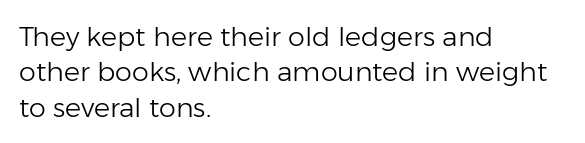
Q: Is the text bold? A: No.
Q: Is the text italic (slanted)? A: No, it is upright.
Q: Is the text underlined? A: No.
Q: How is the paragraph aligned? A: Left-aligned.
Q: Is the spacing between letters normal or unusually wide? A: Normal.
Q: Is the spacing between lines tight, normal or loose? A: Normal.
